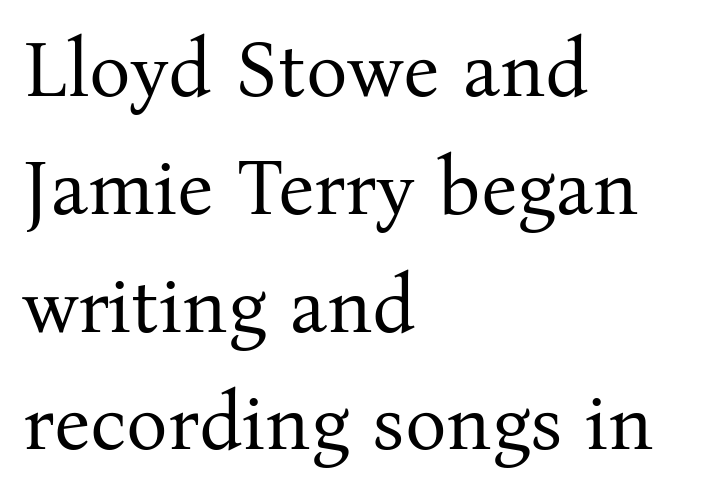
The strokes are not fattened; the text isn't bold. Is this a fixed-width face? No — the glyphs have proportional, varying widths. The space directly below the letters is spotless. Notice how the passage keeps a crisp vertical edge on the left only.
